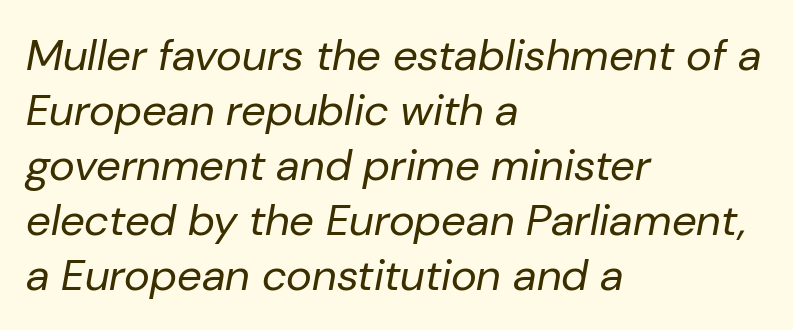
The image shows 44 px regular-weight type, italic (leaning right); set left-aligned, normal line spacing (1.25x), normal letter spacing, not underlined; low stroke contrast and a medium x-height.
